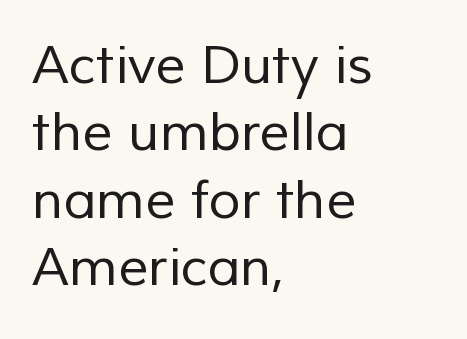
The image shows 53 px regular-weight sans-serif type; set left-aligned, normal line spacing (1.27x), normal letter spacing, not underlined; low stroke contrast and a medium x-height.
